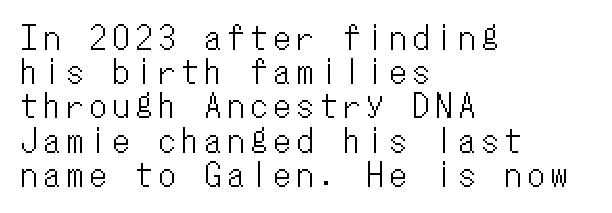
The image shows 32 px condensed type, upright, monospaced; set left-aligned, tight line spacing (1.07x), unusually wide letter spacing (+0.22 em), not underlined; low stroke contrast and a medium x-height.
